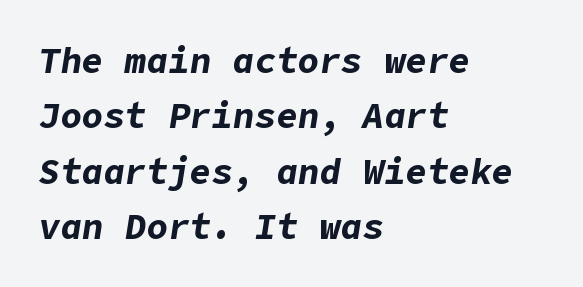
The image shows 36 px bold type, italic (leaning right); set left-aligned, normal line spacing (1.54x), normal letter spacing, not underlined; low stroke contrast and a medium x-height.
